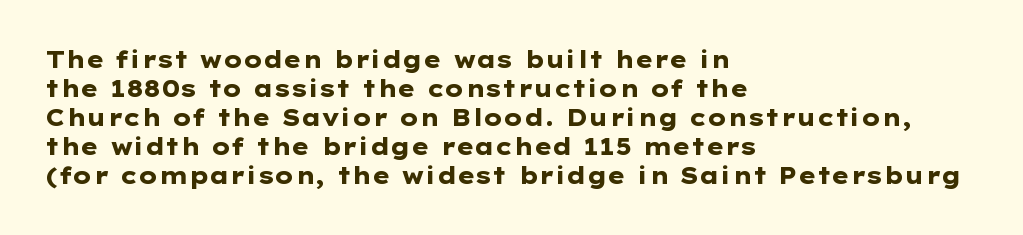
The image shows 23 px bold type, upright; set left-aligned, normal line spacing (1.26x), normal letter spacing, not underlined.
